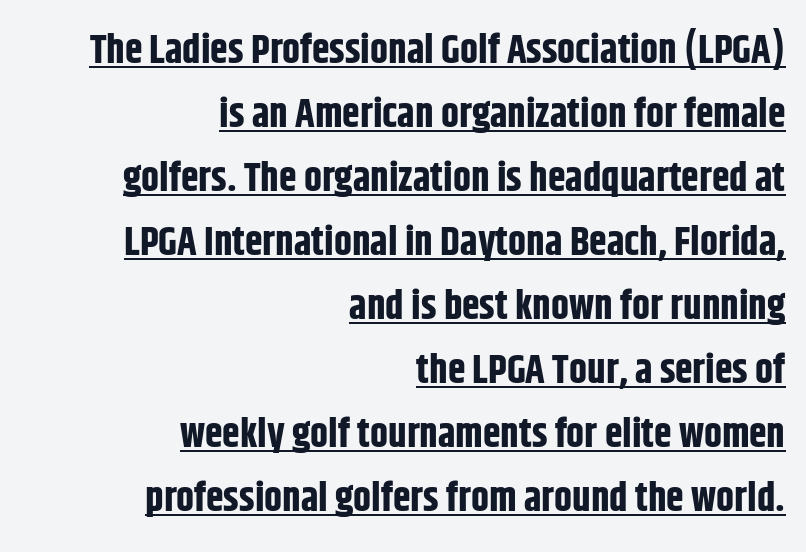
Does the type have serifs? No, each stem ends abruptly. When letters stand straight like this, we call the style roman or upright. Compared with typical body copy, the letter spacing here is the same. Underlining? Definitely there.
